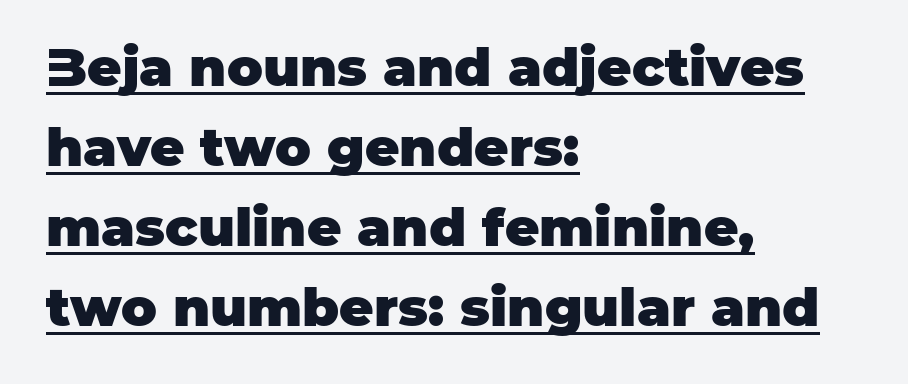
The paragraph shown leans on its left margin. Beneath each row of characters lies a ruled line. Short note: letters normally spaced. This sample has the flowing, uneven cadence of proportional lettering. The glyphs have the mass of a bold cut.
